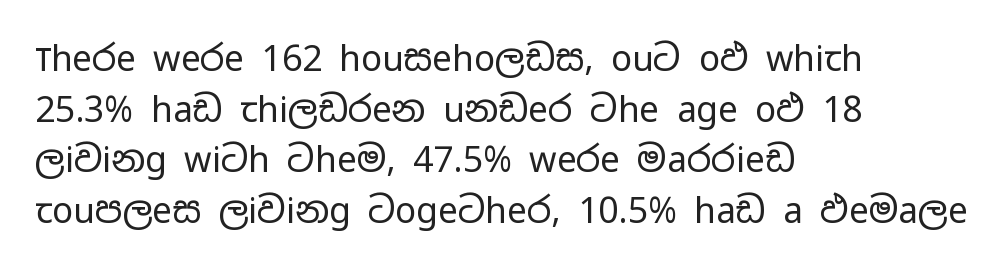
The image shows 35 px regular-weight, wide sans-serif type, upright; set left-aligned, normal line spacing (1.45x), normal letter spacing, not underlined; low stroke contrast and a medium x-height.
